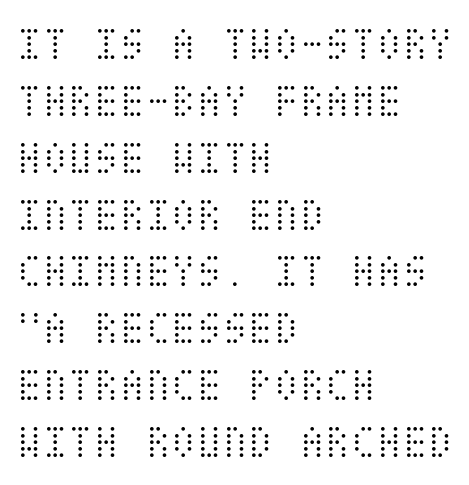
The image shows 47 px light, condensed type, upright; set left-aligned, line spacing 1.21x, normal letter spacing, not underlined; medium stroke contrast and a large x-height.
